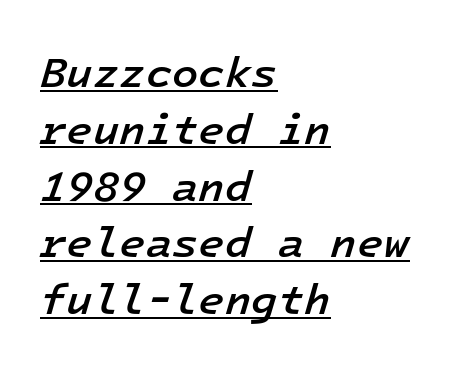
{"italic": "yes", "lean": "right", "slant_degrees": 16, "bold": "semi", "weight": "semibold", "width": "normal", "stroke_contrast": "low", "x_height": "medium", "monospaced": "yes", "underline": "yes", "align": "left", "line_spacing": "normal", "line_spacing_ratio": 1.32, "letter_spacing": "normal", "letter_spacing_em": 0.0, "glyph_px": 43}
